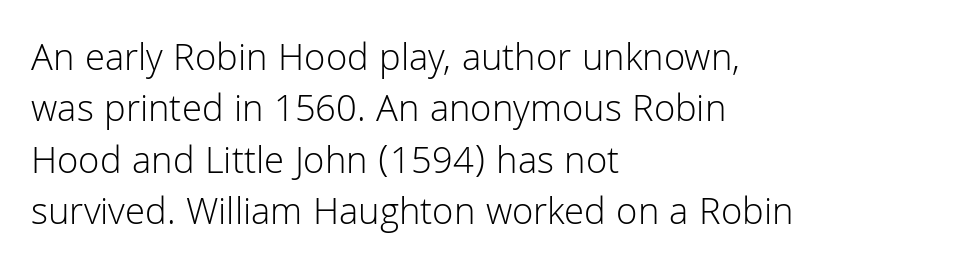
{"serif": "no", "italic": "no", "bold": "no", "weight": "light", "width": "normal", "stroke_contrast": "low", "x_height": "medium", "monospaced": "no", "underline": "no", "align": "left", "line_spacing": "normal", "line_spacing_ratio": 1.32, "letter_spacing": "normal", "letter_spacing_em": 0.0, "glyph_px": 39}
